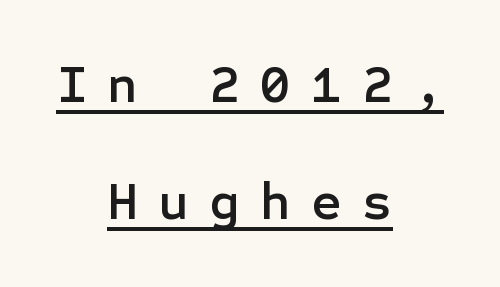
The image shows 53 px sans-serif type, upright; set centered, loose line spacing (2.21x), unusually wide letter spacing (+0.38 em), underlined; low stroke contrast and a medium x-height.
